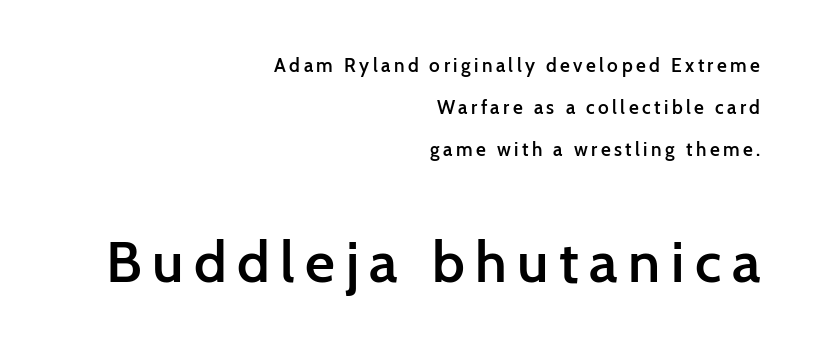
One glance says open: line gaps are wider than usual. You get the small type first, then a jump to larger type. The gap between lines stays unmarked. The face used here is proportionally spaced, like ordinary book or web type. Type style note: lacks serifs.
